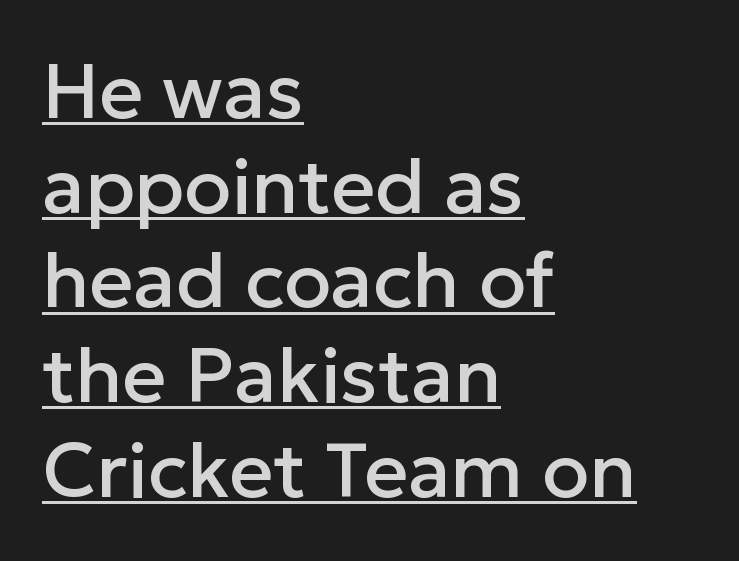
The image shows 77 px sans-serif type, upright; set left-aligned, line spacing 1.23x, normal letter spacing, underlined; low stroke contrast and a medium x-height.
